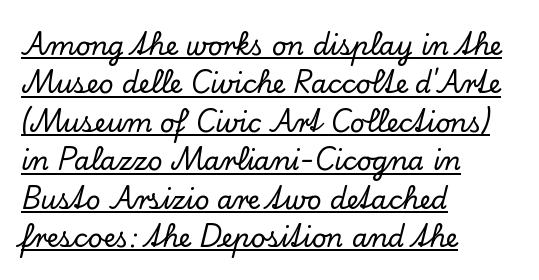
{"underline": "yes", "align": "left", "line_spacing": "normal", "line_spacing_ratio": 1.48, "letter_spacing": "normal", "letter_spacing_em": 0.0, "glyph_px": 26}
